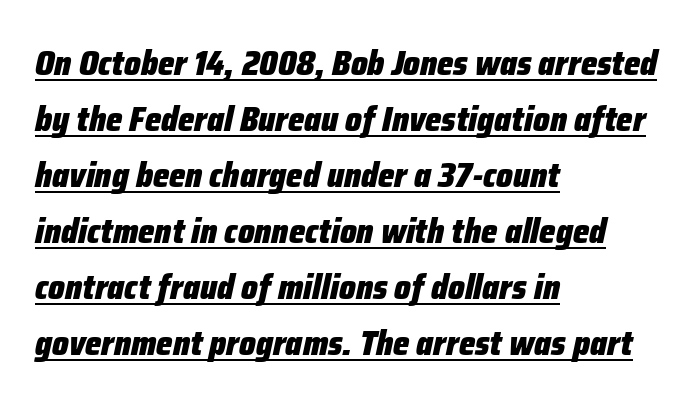
Q: Is the text bold? A: Yes.
Q: Is the text italic (slanted)? A: Yes, it leans right by about 12 degrees.
Q: Is the text underlined? A: Yes.
Q: How is the paragraph aligned? A: Left-aligned.
Q: Is the spacing between letters normal or unusually wide? A: Normal.
Q: Is the spacing between lines tight, normal or loose? A: Normal.
Q: Width (condensed, normal, or wide)? A: Condensed.
Q: Stroke contrast? A: Low.
Q: x-height? A: Medium.
Q: Monospaced? A: No.
